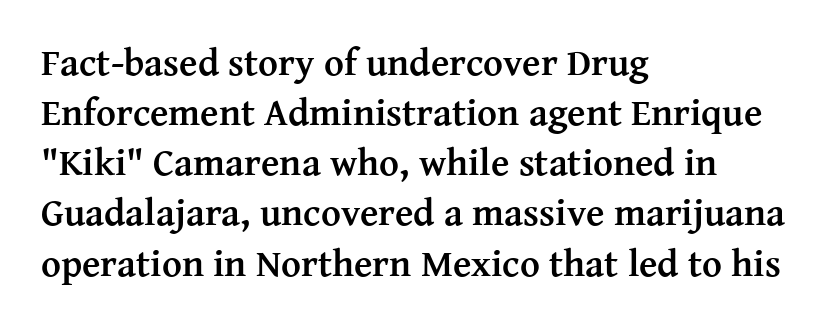
The image shows 38 px semibold serif type, upright; set left-aligned, normal line spacing (1.32x), normal letter spacing, not underlined; medium stroke contrast and a medium x-height.
